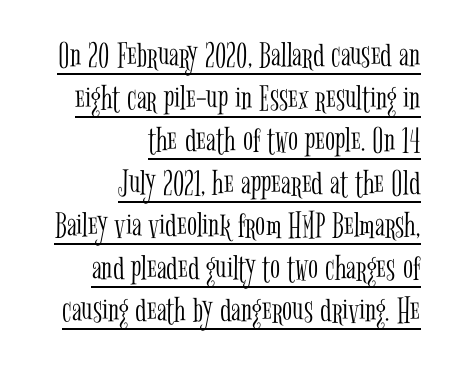
The image shows 37 px light, condensed serif type, upright; set right-aligned, tight line spacing (1.15x), normal letter spacing, underlined; low stroke contrast and a medium x-height.
